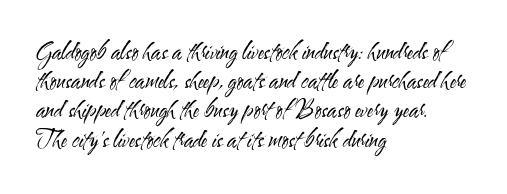
{"bold": "no", "underline": "no", "align": "left", "line_spacing": "normal", "line_spacing_ratio": 1.27, "letter_spacing": "normal", "letter_spacing_em": 0.0, "glyph_px": 23}
